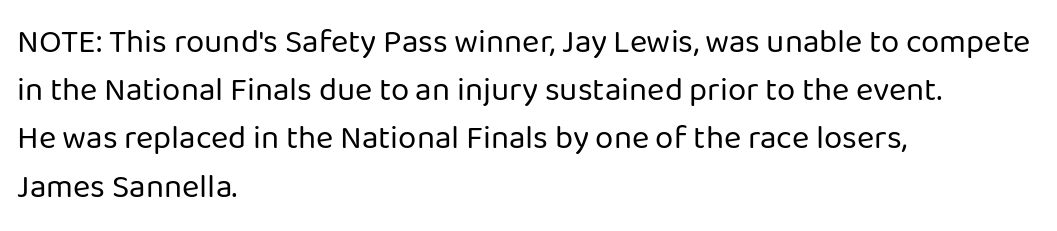
{"serif": "no", "italic": "no", "bold": "no", "weight": "regular", "width": "normal", "stroke_contrast": "low", "x_height": "medium", "monospaced": "no", "underline": "no", "align": "left", "line_spacing": "normal", "line_spacing_ratio": 1.46, "letter_spacing": "normal", "letter_spacing_em": 0.0, "glyph_px": 33}
